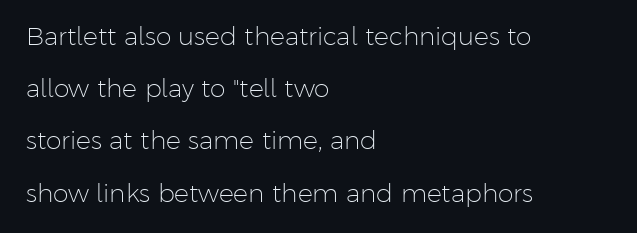
Nobody touched the tracking dial on this one. Horizontal bands of white between lines are thick stripes. Has an underline been added? It has not. A student would call this left alignment; a typographer would say flush left, rag right. Designer's note — italics off, roman on. Compared with a typical body face, this is equally light or lighter still.
